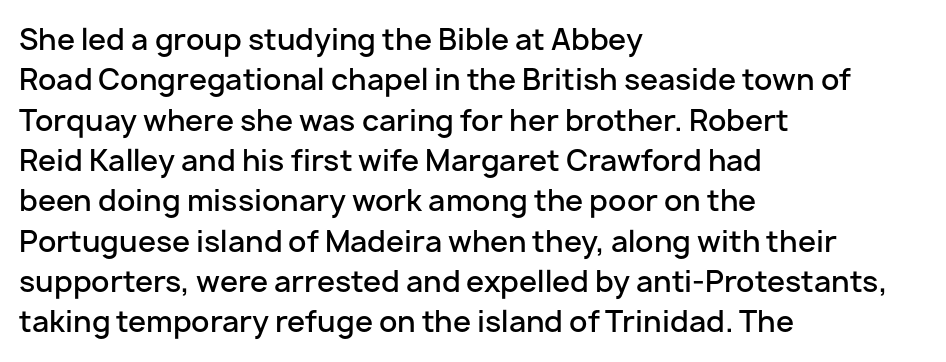
Q: Is the text bold? A: Semi-bold.
Q: Is the text italic (slanted)? A: No, it is upright.
Q: Is the typeface a serif or a sans-serif typeface? A: Sans-serif.
Q: Is the text underlined? A: No.
Q: How is the paragraph aligned? A: Left-aligned.
Q: Is the spacing between letters normal or unusually wide? A: Normal.
Q: Is the spacing between lines tight, normal or loose? A: Normal.
Q: Width (condensed, normal, or wide)? A: Normal.
Q: Stroke contrast? A: Low.
Q: x-height? A: Medium.
Q: Monospaced? A: No.
